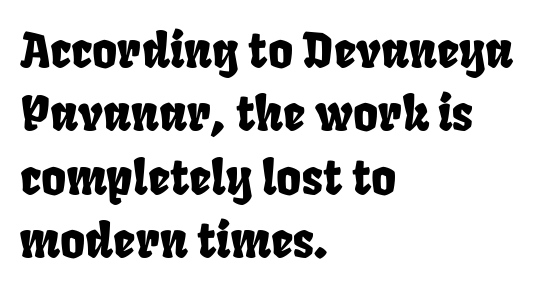
Observe the ordinary spacing: letters are neighbours, not strangers. The letters carry no serifs — their stems end cleanly without finishing strokes. Underlining? Definitely not there. Proportional: the letters do not fall into vertical columns. Quick note: interline space is typical.
